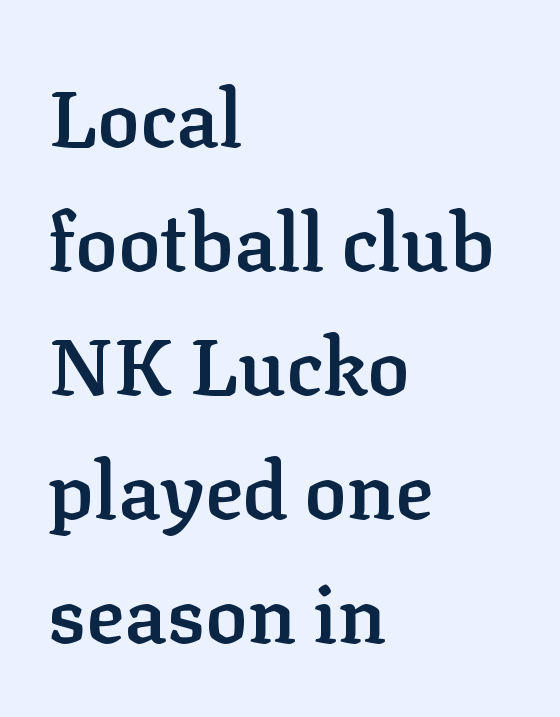
{"serif": "yes", "italic": "no", "bold": "semi", "weight": "semibold", "width": "normal", "stroke_contrast": "low", "x_height": "medium", "monospaced": "no", "underline": "no", "align": "left", "line_spacing": "normal", "line_spacing_ratio": 1.57, "letter_spacing": "normal", "letter_spacing_em": 0.0, "glyph_px": 79}
